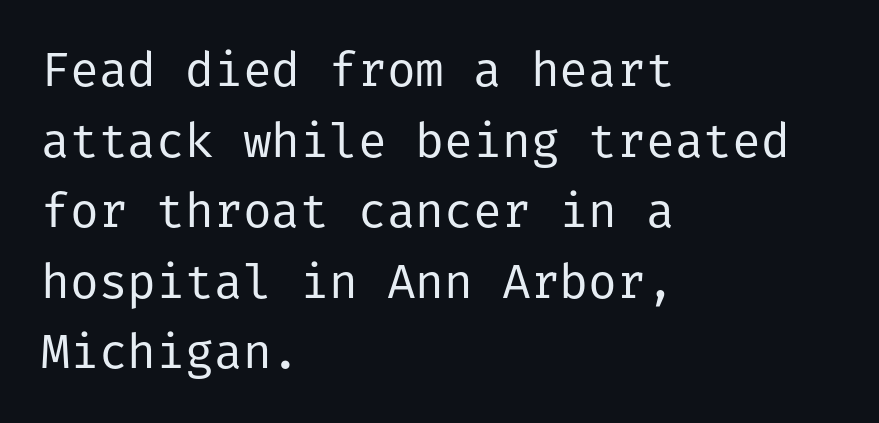
The image shows 48 px regular-weight sans-serif type, upright; set left-aligned, normal line spacing (1.47x), normal letter spacing, not underlined; low stroke contrast and a medium x-height.
